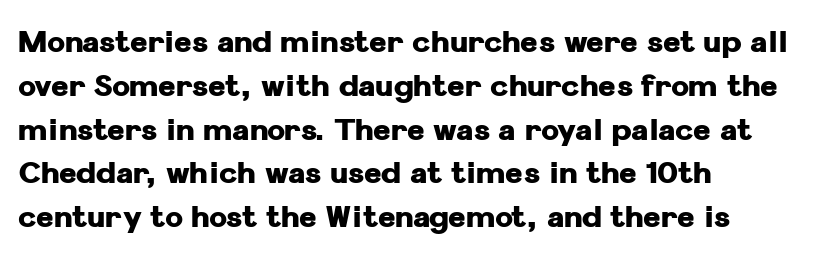
Q: Is the text bold? A: Yes.
Q: Is the text italic (slanted)? A: No, it is upright.
Q: Is the typeface a serif or a sans-serif typeface? A: Sans-serif.
Q: Is the text underlined? A: No.
Q: How is the paragraph aligned? A: Left-aligned.
Q: Is the spacing between letters normal or unusually wide? A: Normal.
Q: Is the spacing between lines tight, normal or loose? A: Normal.
Q: Width (condensed, normal, or wide)? A: Normal.
Q: Stroke contrast? A: Low.
Q: x-height? A: Medium.
Q: Monospaced? A: No.
